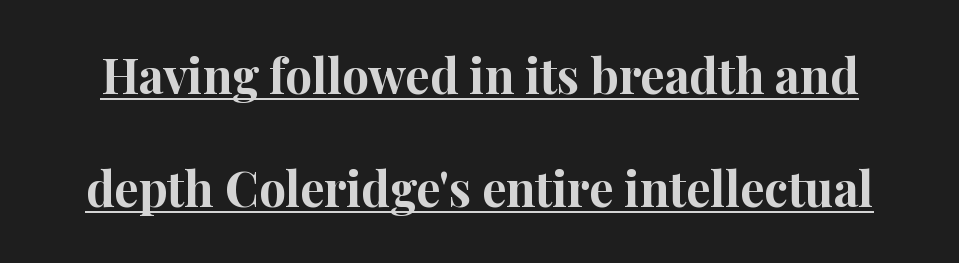
{"serif": "yes", "italic": "no", "bold": "yes", "weight": "bold", "width": "normal", "stroke_contrast": "high", "x_height": "medium", "monospaced": "no", "underline": "yes", "line_spacing": "loose", "line_spacing_ratio": 2.36, "letter_spacing": "normal", "letter_spacing_em": 0.0, "glyph_px": 48}
